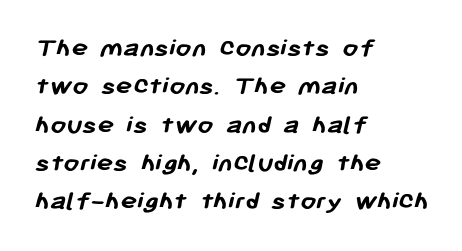
The image shows 28 px semibold sans-serif type; set left-aligned, normal line spacing (1.37x), normal letter spacing, not underlined; low stroke contrast and a medium x-height.
